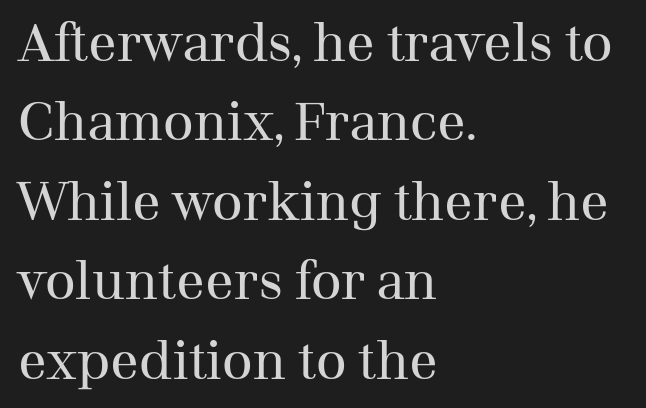
The axis of the letterforms is exactly vertical. This is serif lettering, the kind often seen in printed books. A clean baseline with only descenders dipping below it. Which margin do the lines hug? The left one — the right edge is uneven. The vertical gap from one line to the next is medium.
